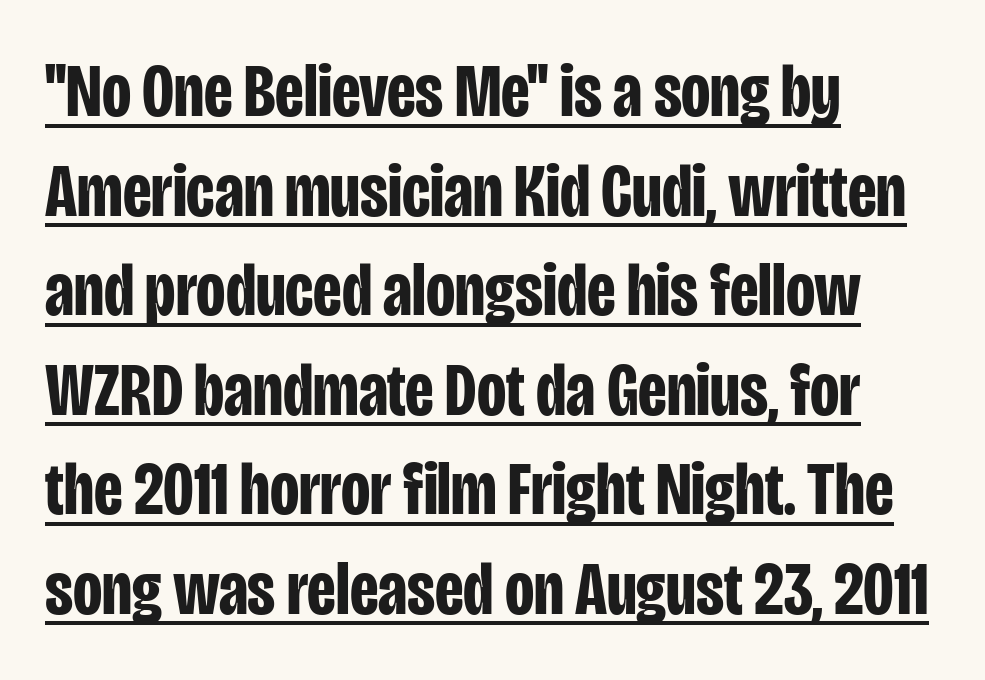
{"serif": "no", "italic": "no", "bold": "yes", "weight": "bold", "width": "condensed", "stroke_contrast": "low", "x_height": "large", "monospaced": "no", "underline": "yes", "align": "left", "line_spacing": "normal", "line_spacing_ratio": 1.31, "letter_spacing": "normal", "letter_spacing_em": 0.0, "glyph_px": 76}
